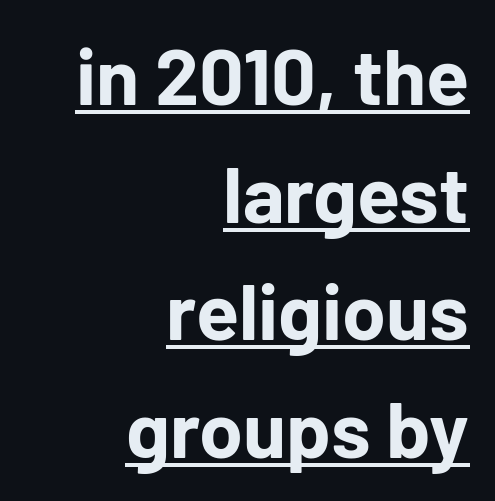
Q: Is the text bold? A: Yes.
Q: Is the text italic (slanted)? A: No, it is upright.
Q: Is the typeface a serif or a sans-serif typeface? A: Sans-serif.
Q: Is the text underlined? A: Yes.
Q: How is the paragraph aligned? A: Right-aligned.
Q: Is the spacing between letters normal or unusually wide? A: Normal.
Q: Is the spacing between lines tight, normal or loose? A: Normal.
Q: Width (condensed, normal, or wide)? A: Normal.
Q: Stroke contrast? A: Low.
Q: x-height? A: Medium.
Q: Monospaced? A: No.
